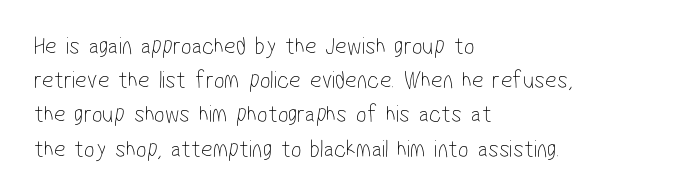
The image shows 25 px text type; set left-aligned, normal line spacing (1.37x), normal letter spacing, not underlined.
